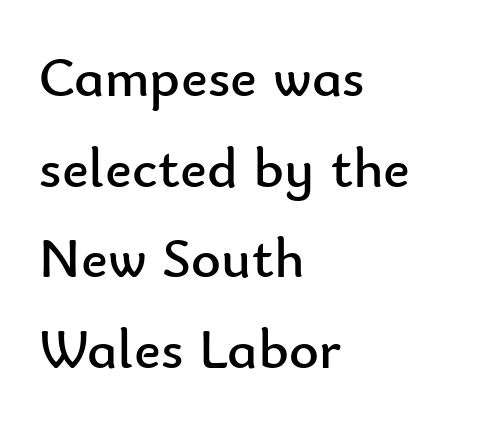
Q: Is the text bold? A: No.
Q: Is the text italic (slanted)? A: No, it is upright.
Q: Is the typeface a serif or a sans-serif typeface? A: Sans-serif.
Q: Is the text underlined? A: No.
Q: How is the paragraph aligned? A: Left-aligned.
Q: Is the spacing between letters normal or unusually wide? A: Normal.
Q: Is the spacing between lines tight, normal or loose? A: Normal.
Q: Width (condensed, normal, or wide)? A: Normal.
Q: Stroke contrast? A: Low.
Q: x-height? A: Small.
Q: Monospaced? A: No.
